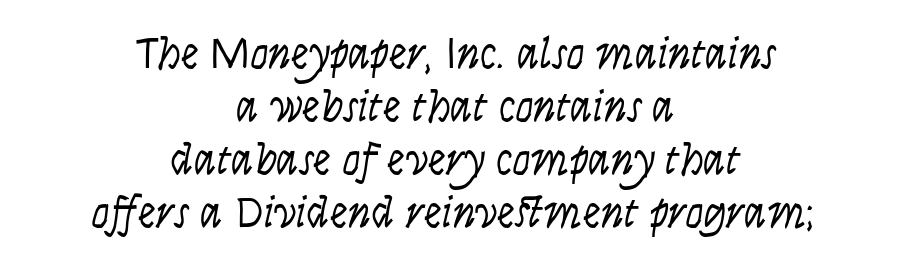
{"serif": "no", "bold": "no", "weight": "light", "width": "condensed", "stroke_contrast": "low", "x_height": "large", "monospaced": "no", "underline": "no", "align": "center", "line_spacing_ratio": 1.18, "letter_spacing": "normal", "letter_spacing_em": 0.0, "glyph_px": 45}
